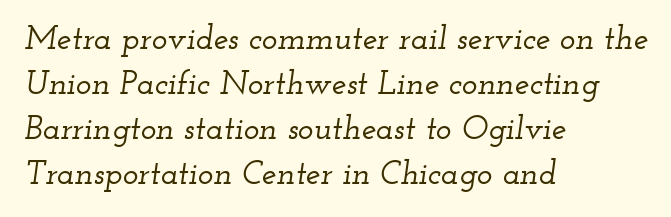
Q: Is the text italic (slanted)? A: Yes, it leans right by about 12 degrees.
Q: Is the typeface a serif or a sans-serif typeface? A: Serif.
Q: Is the text underlined? A: No.
Q: How is the paragraph aligned? A: Left-aligned.
Q: Is the spacing between letters normal or unusually wide? A: Normal.
Q: Is the spacing between lines tight, normal or loose? A: Normal.
Q: Width (condensed, normal, or wide)? A: Wide.
Q: Stroke contrast? A: Low.
Q: x-height? A: Small.
Q: Monospaced? A: No.
